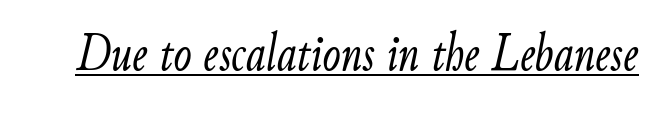
{"italic": "yes", "lean": "right", "slant_degrees": 9, "bold": "no", "weight": "light", "width": "condensed", "stroke_contrast": "low", "x_height": "small", "monospaced": "no", "underline": "yes", "letter_spacing": "normal", "letter_spacing_em": 0.0, "glyph_px": 54}
